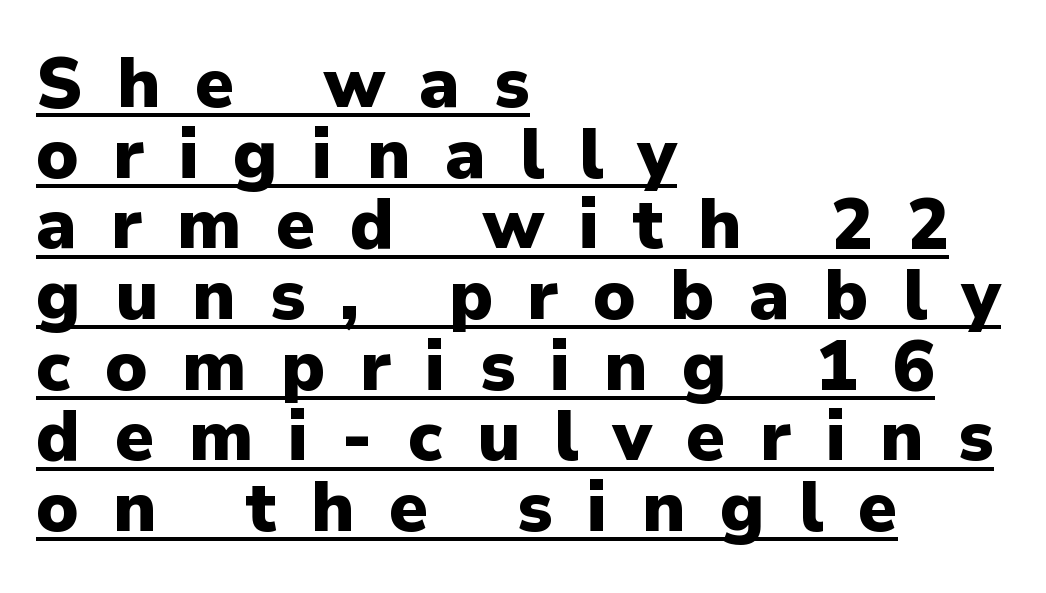
To sum up the face: it is a sans, with no serifs. Heft: maximum for text — a bold. Observe the wide spacing: letters keep a clear distance from each other. Here the designer chose a conventional face with non-uniform glyph widths. Underlining? Definitely there. All the whitespace from short lines collects on the right.
